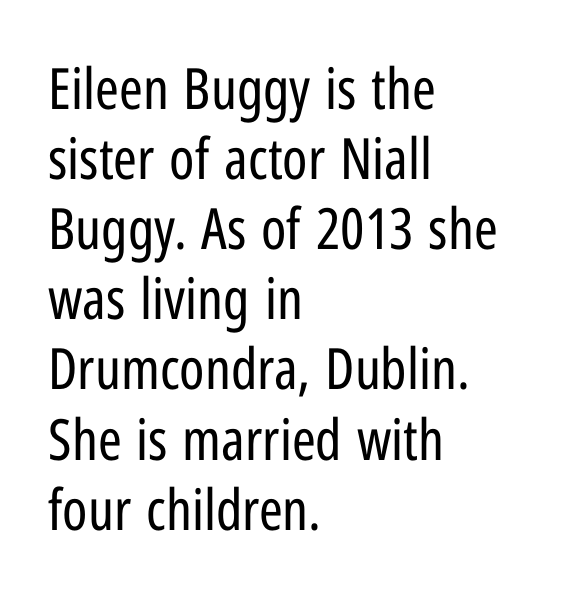
{"serif": "no", "italic": "no", "bold": "no", "weight": "regular", "width": "condensed", "stroke_contrast": "low", "x_height": "medium", "monospaced": "no", "underline": "no", "align": "left", "line_spacing_ratio": 1.23, "letter_spacing": "normal", "letter_spacing_em": 0.0, "glyph_px": 57}
